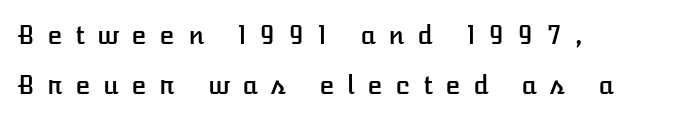
{"italic": "no", "underline": "no", "align": "left", "line_spacing": "loose", "line_spacing_ratio": 1.99, "letter_spacing": "wide", "letter_spacing_em": 0.5, "glyph_px": 25}
